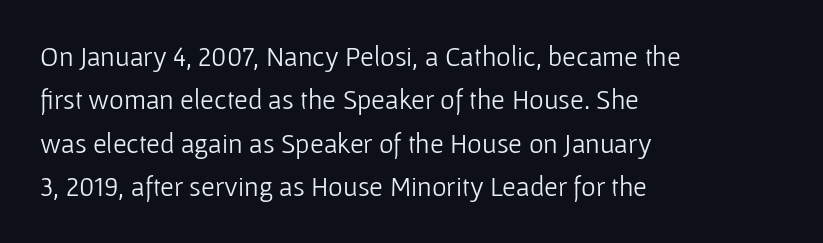
{"serif": "no", "italic": "no", "bold": "no", "weight": "light", "width": "normal", "stroke_contrast": "low", "x_height": "medium", "monospaced": "no", "underline": "no", "align": "left", "line_spacing": "normal", "line_spacing_ratio": 1.55, "letter_spacing": "normal", "letter_spacing_em": 0.0, "glyph_px": 28}
